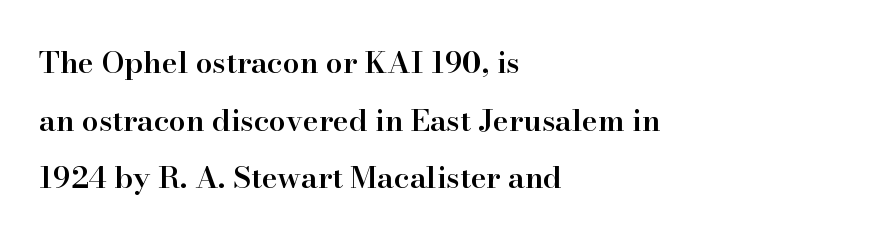
Q: Is the text bold? A: Semi-bold.
Q: Is the text italic (slanted)? A: No, it is upright.
Q: Is the typeface a serif or a sans-serif typeface? A: Serif.
Q: Is the text underlined? A: No.
Q: How is the paragraph aligned? A: Left-aligned.
Q: Is the spacing between letters normal or unusually wide? A: Normal.
Q: Is the spacing between lines tight, normal or loose? A: Loose.
Q: Width (condensed, normal, or wide)? A: Normal.
Q: Stroke contrast? A: High.
Q: x-height? A: Small.
Q: Monospaced? A: No.
